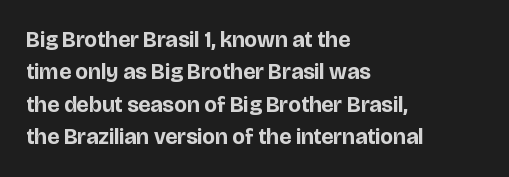
This block has exactly the height ordinary leading produces. A roman cut, with each character standing at attention. Typesetter's note: full bold, strokes at maximum text heaviness. The rendering anchors every line to the left-hand side.
